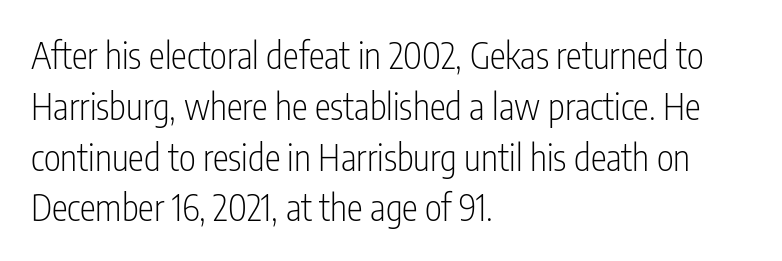
Q: Is the text bold? A: No.
Q: Is the text italic (slanted)? A: No, it is upright.
Q: Is the typeface a serif or a sans-serif typeface? A: Sans-serif.
Q: Is the text underlined? A: No.
Q: How is the paragraph aligned? A: Left-aligned.
Q: Is the spacing between letters normal or unusually wide? A: Normal.
Q: Is the spacing between lines tight, normal or loose? A: Normal.
Q: Width (condensed, normal, or wide)? A: Condensed.
Q: Stroke contrast? A: Low.
Q: x-height? A: Medium.
Q: Monospaced? A: No.
